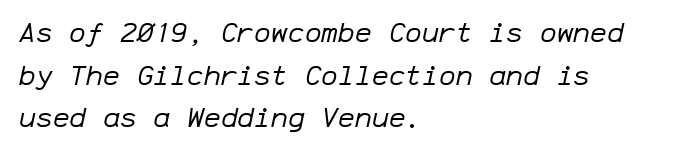
{"italic": "yes", "lean": "right", "slant_degrees": 12, "bold": "no", "weight": "regular", "width": "normal", "stroke_contrast": "low", "x_height": "medium", "monospaced": "yes", "underline": "no", "align": "left", "line_spacing": "normal", "line_spacing_ratio": 1.52, "letter_spacing": "normal", "letter_spacing_em": 0.0, "glyph_px": 28}
